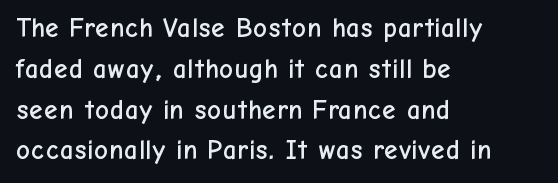
{"italic": "no", "underline": "no", "align": "left", "line_spacing": "normal", "line_spacing_ratio": 1.51, "letter_spacing": "normal", "letter_spacing_em": 0.0, "glyph_px": 27}
